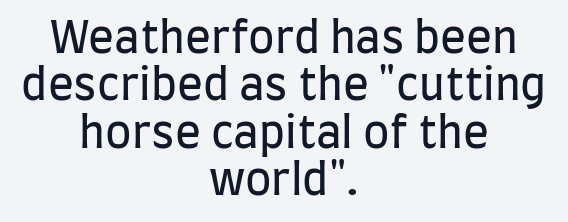
The image shows 43 px regular-weight, condensed sans-serif type, upright; set centered, tight line spacing (1.1x), normal letter spacing, not underlined; low stroke contrast and a large x-height.
